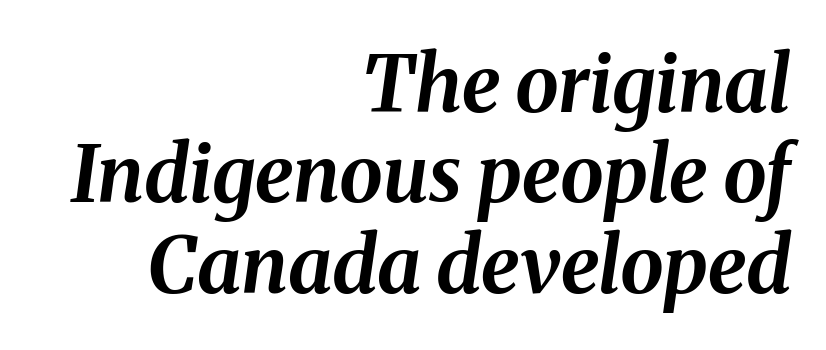
{"italic": "yes", "lean": "right", "slant_degrees": 8, "bold": "yes", "weight": "bold", "width": "normal", "stroke_contrast": "medium", "x_height": "medium", "monospaced": "no", "underline": "no", "align": "right", "line_spacing_ratio": 1.16, "letter_spacing": "normal", "letter_spacing_em": 0.0, "glyph_px": 78}
